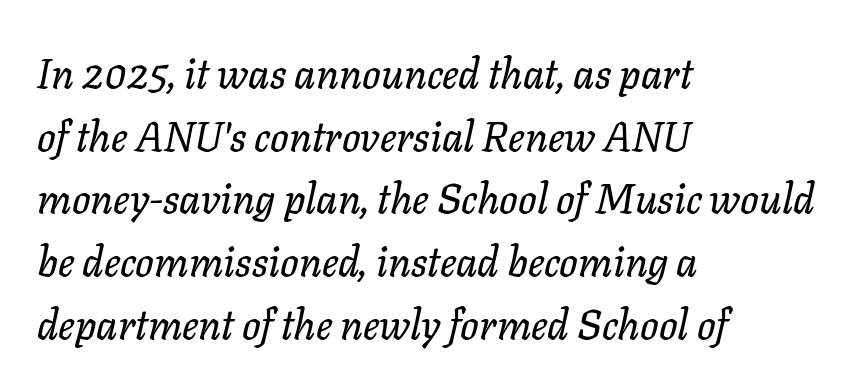
{"italic": "yes", "lean": "right", "slant_degrees": 11, "width": "normal", "stroke_contrast": "low", "x_height": "medium", "monospaced": "no", "underline": "no", "align": "left", "line_spacing": "normal", "line_spacing_ratio": 1.53, "letter_spacing": "normal", "letter_spacing_em": 0.0, "glyph_px": 41}
